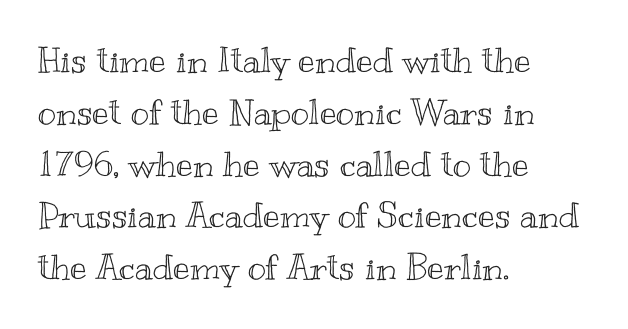
Q: Is the text italic (slanted)? A: No, it is upright.
Q: Is the text underlined? A: No.
Q: How is the paragraph aligned? A: Left-aligned.
Q: Is the spacing between letters normal or unusually wide? A: Normal.
Q: Is the spacing between lines tight, normal or loose? A: Normal.
Q: Width (condensed, normal, or wide)? A: Wide.
Q: x-height? A: Small.
Q: Monospaced? A: No.
